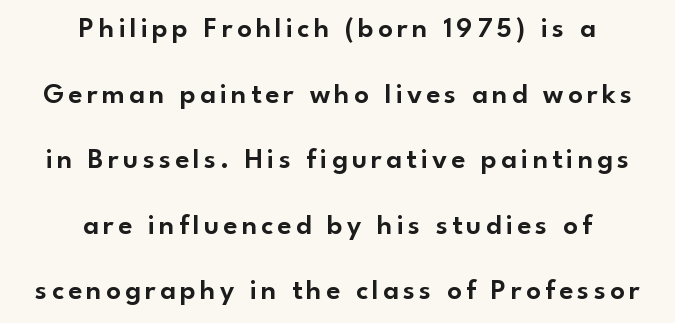
This sample has the flowing, uneven cadence of proportional lettering. Is there much room between lines? Yes — plenty of vertical air separates them. Bare-footed words on every line. The rendering positions every line midway between the sides.
